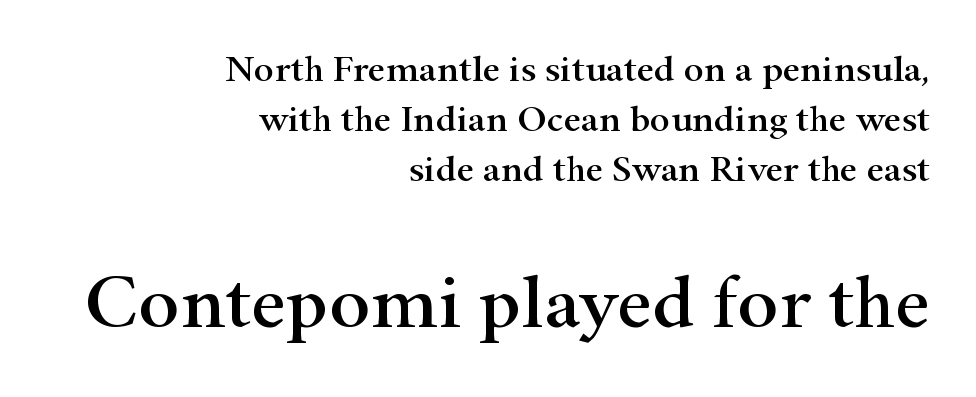
Q: Is the text italic (slanted)? A: No, it is upright.
Q: Is the typeface a serif or a sans-serif typeface? A: Serif.
Q: Is the text underlined? A: No.
Q: How is the paragraph aligned? A: Right-aligned.
Q: Is the spacing between letters normal or unusually wide? A: Normal.
Q: Is the spacing between lines tight, normal or loose? A: Normal.
Q: Which block of text is set in a larger size, the first (top) or the second (bottom)? A: The second (bottom) one.
Q: Width (condensed, normal, or wide)? A: Wide.
Q: Stroke contrast? A: High.
Q: x-height? A: Small.
Q: Monospaced? A: No.
